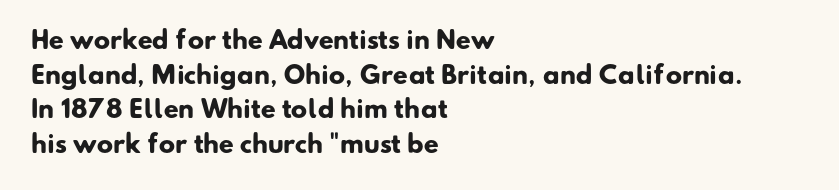
Q: Is the text bold? A: Yes.
Q: Is the text underlined? A: No.
Q: How is the paragraph aligned? A: Left-aligned.
Q: Is the spacing between letters normal or unusually wide? A: Normal.
Q: Is the spacing between lines tight, normal or loose? A: Normal.
